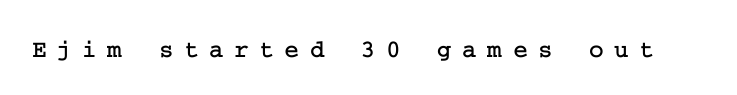
No word sits above an underline. Loose tracking; the words dissolve into strings of separated letters. Upright lettering throughout.
